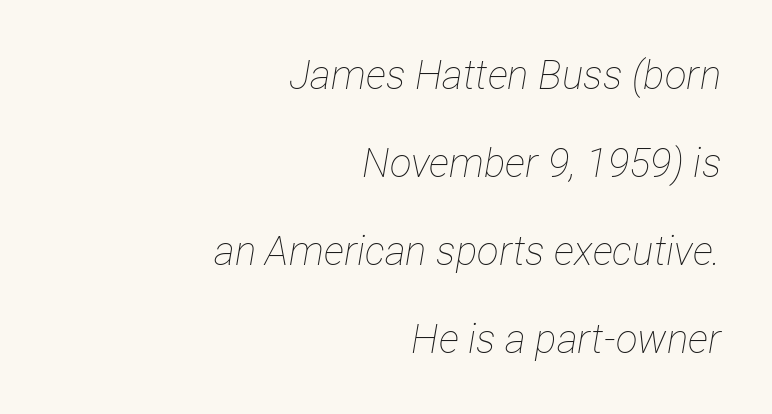
Q: Is the text bold? A: No.
Q: Is the text italic (slanted)? A: Yes, it leans right by about 12 degrees.
Q: Is the text underlined? A: No.
Q: How is the paragraph aligned? A: Right-aligned.
Q: Is the spacing between letters normal or unusually wide? A: Normal.
Q: Is the spacing between lines tight, normal or loose? A: Loose.
Q: Width (condensed, normal, or wide)? A: Condensed.
Q: Stroke contrast? A: Low.
Q: x-height? A: Medium.
Q: Monospaced? A: No.
